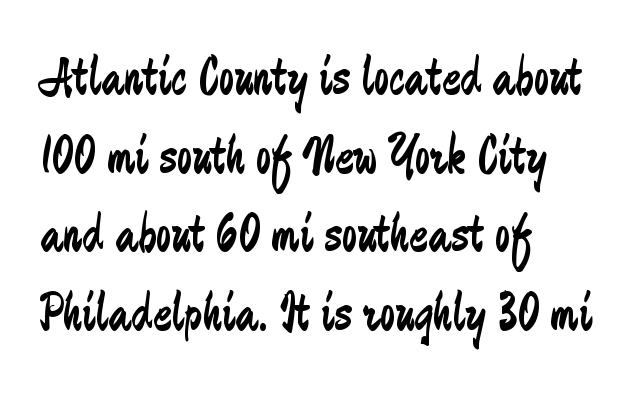
Q: Is the text bold? A: No.
Q: Is the text italic (slanted)? A: Yes.
Q: Is the typeface a serif or a sans-serif typeface? A: Sans-serif.
Q: Is the text underlined? A: No.
Q: How is the paragraph aligned? A: Left-aligned.
Q: Is the spacing between letters normal or unusually wide? A: Normal.
Q: Is the spacing between lines tight, normal or loose? A: Normal.
Q: Width (condensed, normal, or wide)? A: Condensed.
Q: Stroke contrast? A: Low.
Q: x-height? A: Small.
Q: Monospaced? A: No.
